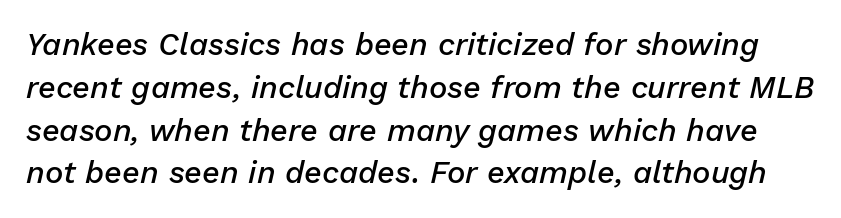
Q: Is the text bold? A: Semi-bold.
Q: Is the text italic (slanted)? A: Yes, it leans right by about 13 degrees.
Q: Is the text underlined? A: No.
Q: Is the spacing between letters normal or unusually wide? A: Normal.
Q: Is the spacing between lines tight, normal or loose? A: Normal.
Q: Width (condensed, normal, or wide)? A: Normal.
Q: Stroke contrast? A: Low.
Q: x-height? A: Medium.
Q: Monospaced? A: No.
